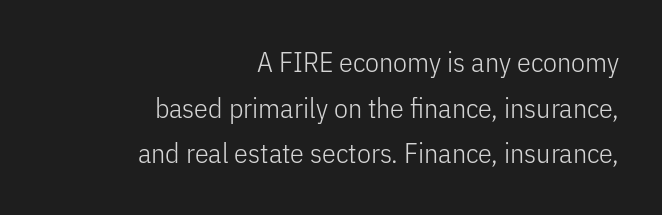
Q: Is the text bold? A: No.
Q: Is the text italic (slanted)? A: No, it is upright.
Q: Is the typeface a serif or a sans-serif typeface? A: Sans-serif.
Q: Is the text underlined? A: No.
Q: How is the paragraph aligned? A: Right-aligned.
Q: Is the spacing between letters normal or unusually wide? A: Normal.
Q: Is the spacing between lines tight, normal or loose? A: Normal.
Q: Width (condensed, normal, or wide)? A: Condensed.
Q: Stroke contrast? A: Low.
Q: x-height? A: Medium.
Q: Monospaced? A: No.
